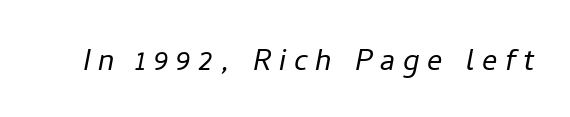
Q: Is the text bold? A: No.
Q: Is the text italic (slanted)? A: Yes, it leans right by about 11 degrees.
Q: Is the text underlined? A: No.
Q: Is the spacing between letters normal or unusually wide? A: Unusually wide.
Q: Width (condensed, normal, or wide)? A: Normal.
Q: Stroke contrast? A: Low.
Q: x-height? A: Medium.
Q: Monospaced? A: No.
